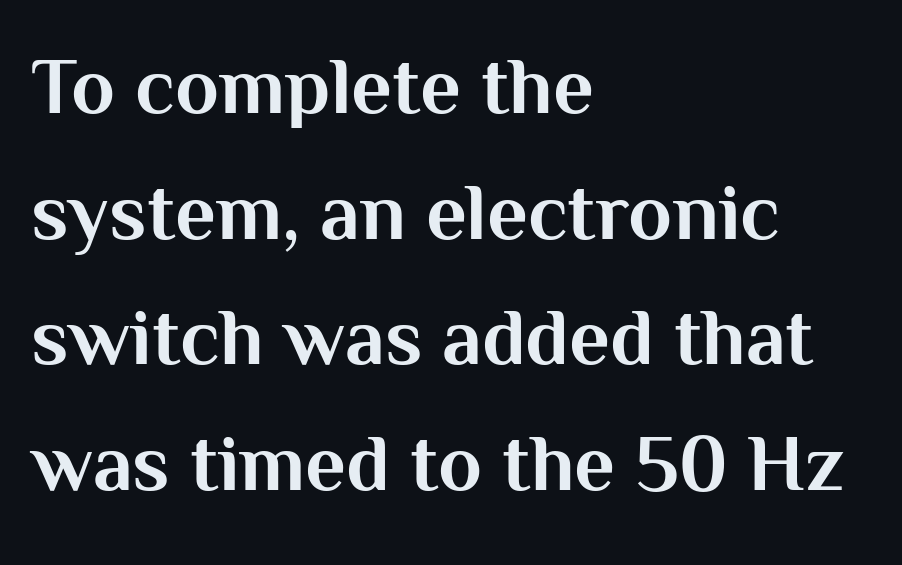
The image shows 80 px bold sans-serif type, upright; set left-aligned, normal line spacing (1.57x), normal letter spacing, not underlined; medium stroke contrast and a medium x-height.
